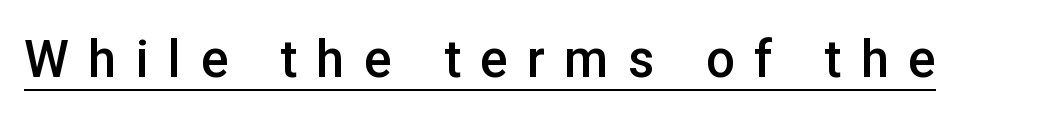
Honestly, the letter spacing is so wide it's the main thing you notice. Each line of the rendering has a horizontal stroke beneath the glyphs. You can tell from the bare stems that sans-serif type was used. When letters stand straight like this, we call the style roman or upright. Spacing verdict: proportional, widths tailored to each character. These words are printed semibold, heavier than regular yet not bold.
